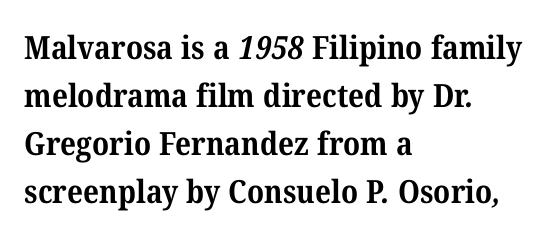
The glyphs in this specimen are seriffed. The letters are bold, with thick, heavy strokes. The space beneath each line is pristine and unruled. These lines are rendered in a variable-pitch font.
